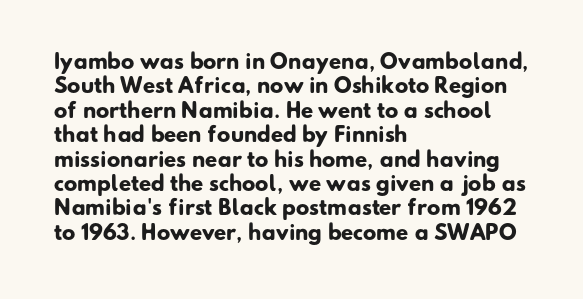
{"bold": "yes", "underline": "no", "align": "left", "line_spacing_ratio": 1.22, "letter_spacing": "normal", "letter_spacing_em": 0.0, "glyph_px": 20}
